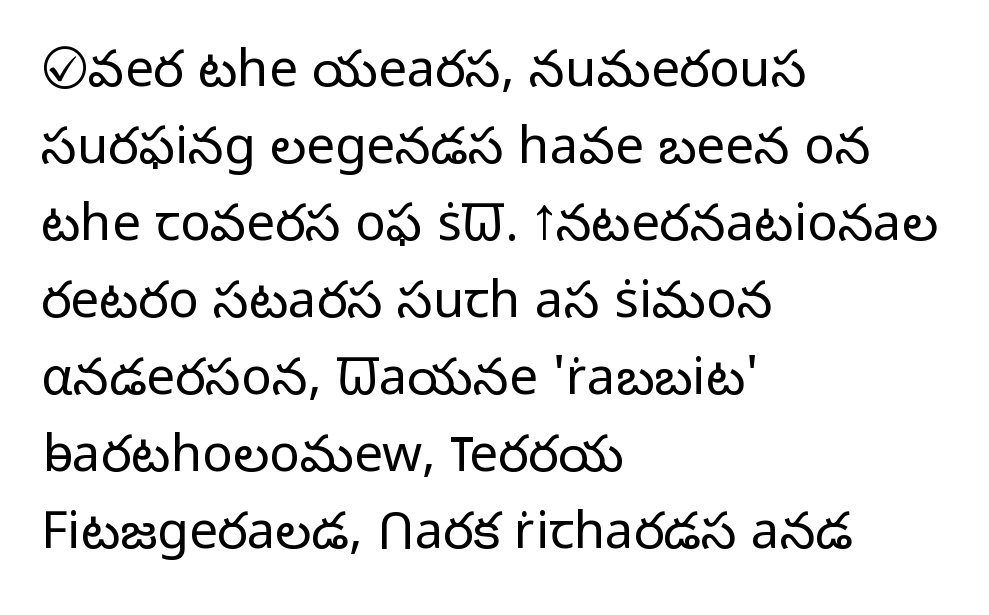
Q: Is the text bold? A: No.
Q: Is the text italic (slanted)? A: No, it is upright.
Q: Is the typeface a serif or a sans-serif typeface? A: Sans-serif.
Q: Is the text underlined? A: No.
Q: How is the paragraph aligned? A: Left-aligned.
Q: Is the spacing between letters normal or unusually wide? A: Normal.
Q: Is the spacing between lines tight, normal or loose? A: Normal.
Q: Width (condensed, normal, or wide)? A: Normal.
Q: Stroke contrast? A: Low.
Q: x-height? A: Medium.
Q: Monospaced? A: No.
